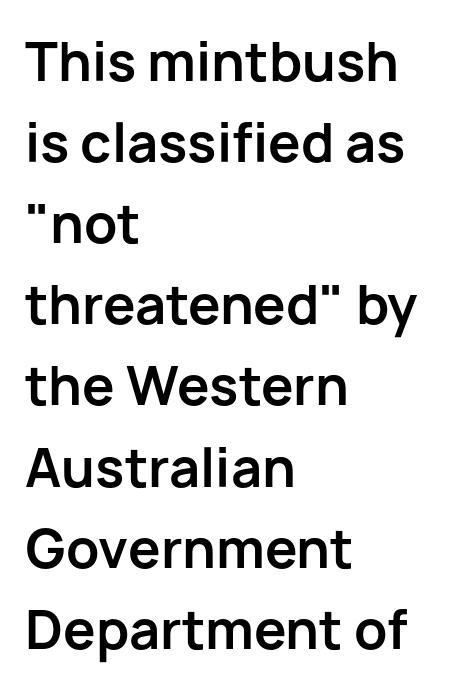
The image shows 52 px bold sans-serif type, upright; set left-aligned, normal line spacing (1.56x), normal letter spacing, not underlined; low stroke contrast and a medium x-height.
